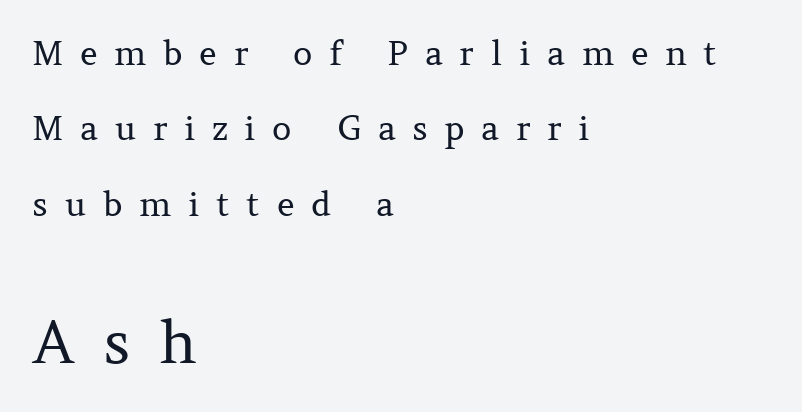
Unbolded letterforms with no extra heft. Nobody drew a line under any word here. Quick note: not italic, upright. The letters carry serifs — small finishing strokes at the ends of their stems.
